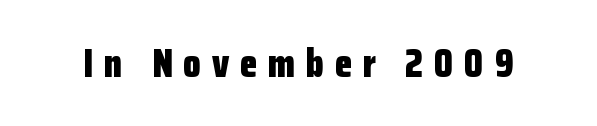
The passage shown is typed in a proportional face where columns would drift. Bold? Absolutely — the strokes are thick and heavy. Anything drawn beneath the words? Only blank space. Someone cranked the tracking dial way up on this one.
